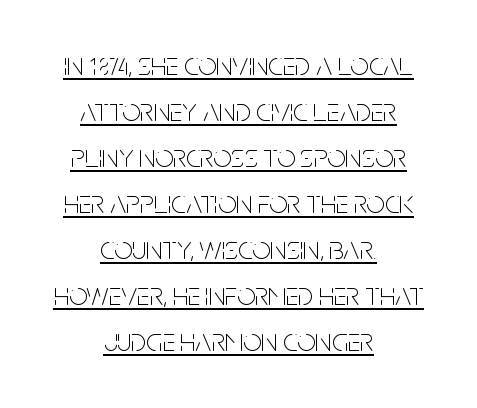
Do the characters align in a grid? No, the font is proportional. Words appear dense and cohesive because spacing is normal. Heft: none added — not bold. Glance below the letters and you will spot a drawn line. Teacher's note: observe the equal gaps on both sides — that is centered alignment. This rendering employs a face without finishing strokes, i.e., a sans-serif.
